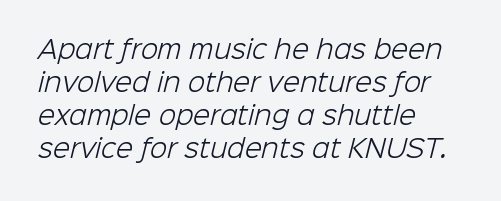
Quick note: underline off. This sample keeps an unexceptional amount of space between lines. Vertical stems look standard width or narrower in stroke. Letter spacing: default.
